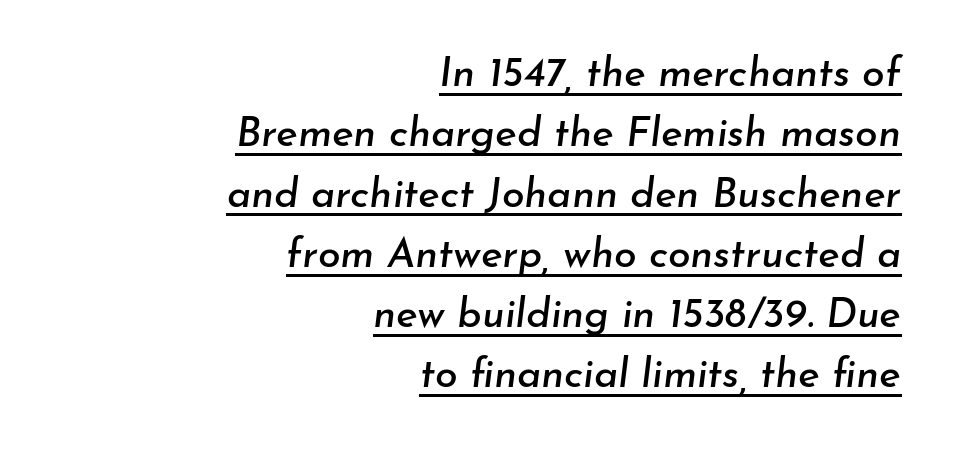
The image shows 41 px text type, italic (leaning right); set right-aligned, normal line spacing (1.47x), normal letter spacing, underlined; low stroke contrast and a small x-height.
